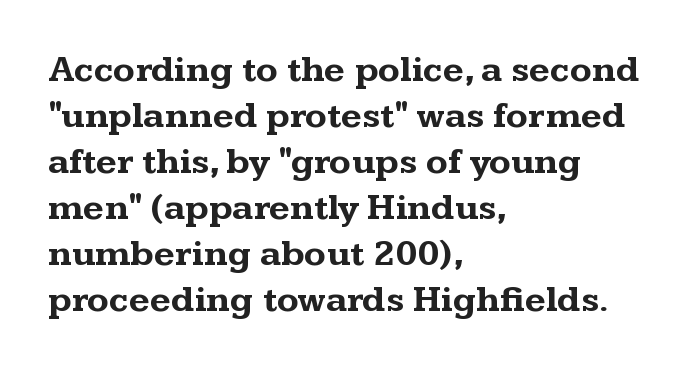
Q: Is the text bold? A: Yes.
Q: Is the text italic (slanted)? A: No, it is upright.
Q: Is the typeface a serif or a sans-serif typeface? A: Serif.
Q: Is the text underlined? A: No.
Q: How is the paragraph aligned? A: Left-aligned.
Q: Is the spacing between letters normal or unusually wide? A: Normal.
Q: Is the spacing between lines tight, normal or loose? A: Normal.
Q: Width (condensed, normal, or wide)? A: Wide.
Q: Stroke contrast? A: Medium.
Q: x-height? A: Medium.
Q: Monospaced? A: No.
